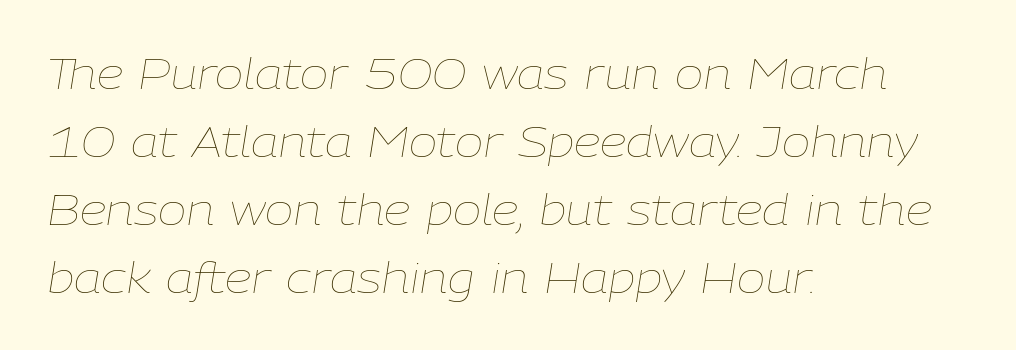
The image shows 43 px thin type, italic (leaning right); set left-aligned, normal line spacing (1.58x), normal letter spacing, not underlined; low stroke contrast and a medium x-height.
